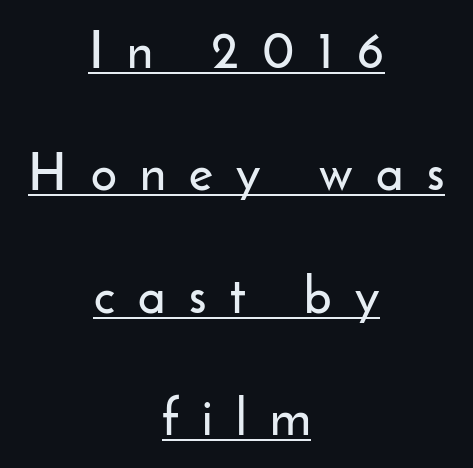
{"serif": "no", "italic": "no", "width": "normal", "stroke_contrast": "low", "x_height": "small", "monospaced": "no", "underline": "yes", "align": "center", "line_spacing": "loose", "line_spacing_ratio": 2.4, "letter_spacing": "wide", "letter_spacing_em": 0.46, "glyph_px": 51}
